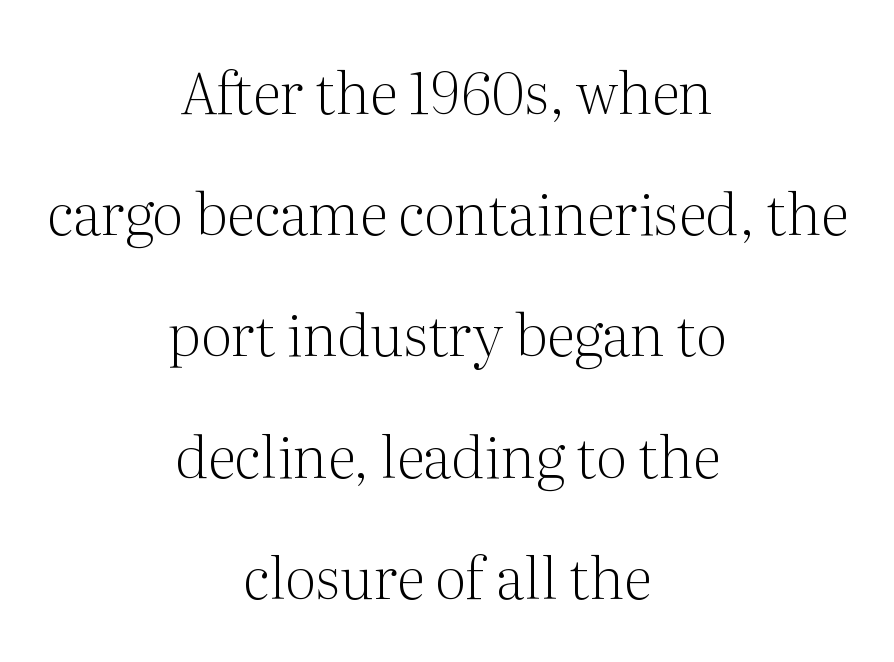
The image shows 58 px light serif type, upright; set centered, loose line spacing (2.09x), normal letter spacing, not underlined; medium stroke contrast and a medium x-height.
